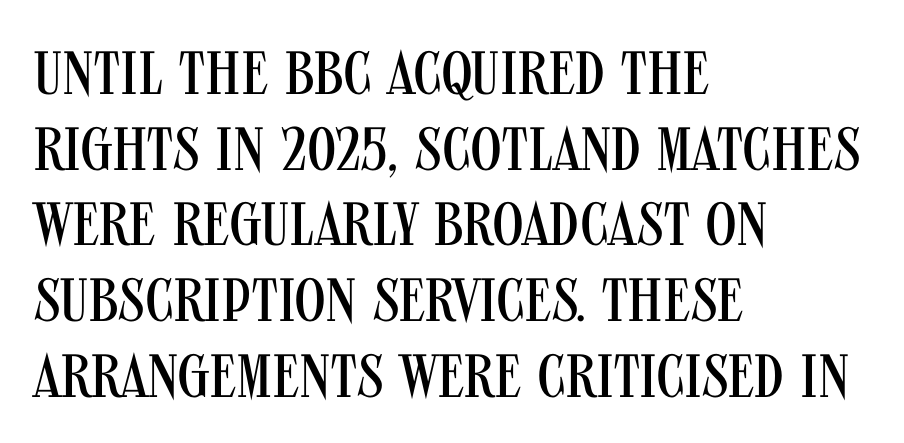
Q: Is the text bold? A: No.
Q: Is the text italic (slanted)? A: No, it is upright.
Q: Is the typeface a serif or a sans-serif typeface? A: Sans-serif.
Q: Is the text underlined? A: No.
Q: How is the paragraph aligned? A: Left-aligned.
Q: Is the spacing between letters normal or unusually wide? A: Normal.
Q: Width (condensed, normal, or wide)? A: Condensed.
Q: Stroke contrast? A: Medium.
Q: x-height? A: Large.
Q: Monospaced? A: No.
